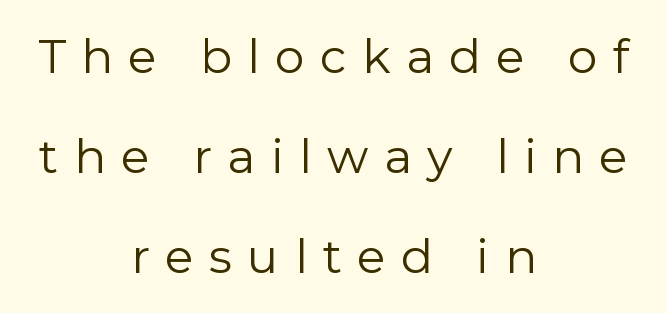
{"serif": "no", "italic": "no", "bold": "no", "weight": "regular", "width": "normal", "stroke_contrast": "low", "x_height": "medium", "monospaced": "no", "underline": "no", "align": "center", "line_spacing": "loose", "line_spacing_ratio": 2.13, "letter_spacing": "wide", "letter_spacing_em": 0.33, "glyph_px": 47}
